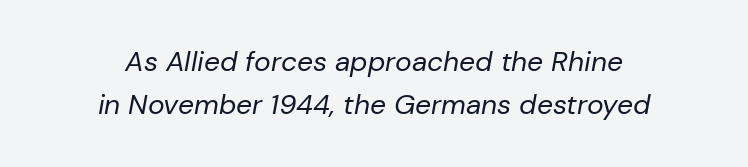
{"italic": "yes", "lean": "right", "slant_degrees": 10, "bold": "no", "weight": "regular", "width": "normal", "stroke_contrast": "low", "x_height": "medium", "monospaced": "no", "underline": "no", "align": "center", "line_spacing": "normal", "line_spacing_ratio": 1.55, "letter_spacing": "normal", "letter_spacing_em": 0.0, "glyph_px": 28}
